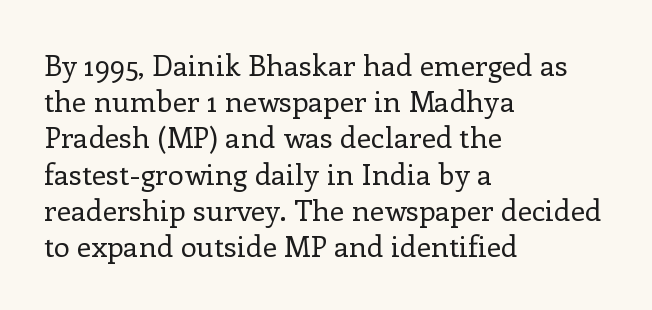
The image shows 29 px regular-weight serif type, upright; set left-aligned, normal line spacing (1.25x), normal letter spacing, not underlined; low stroke contrast and a medium x-height.
